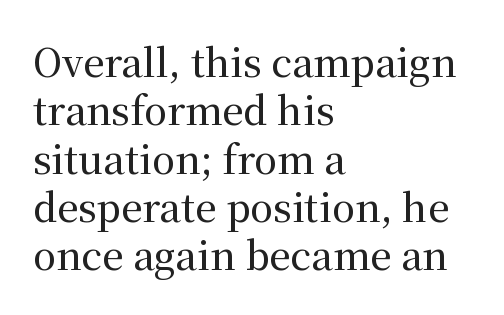
Spacing verdict: proportional, widths tailored to each character. Has an underline been added? It has not. Type style note: has serifs. Do the letters lean? They stand straight. Every row of glyphs begins at an identical x-position on the left. Regular leading.
